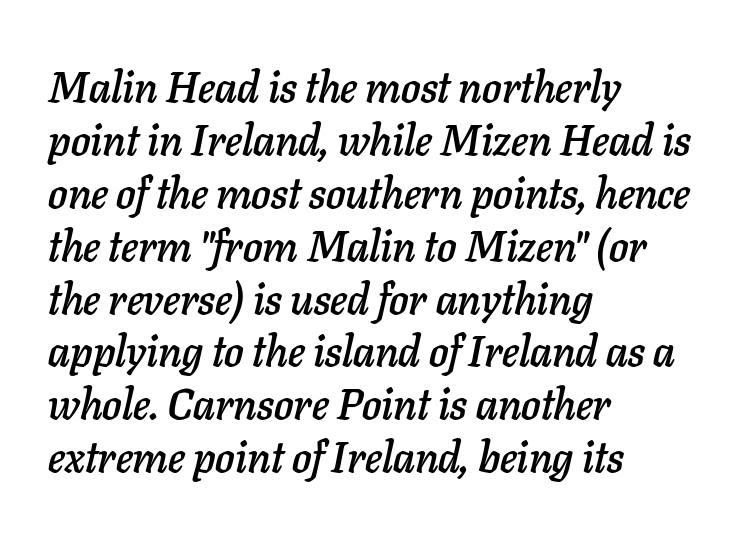
Q: Is the text italic (slanted)? A: Yes, it leans right by about 11 degrees.
Q: Is the text underlined? A: No.
Q: How is the paragraph aligned? A: Left-aligned.
Q: Is the spacing between letters normal or unusually wide? A: Normal.
Q: Width (condensed, normal, or wide)? A: Normal.
Q: Stroke contrast? A: Low.
Q: x-height? A: Medium.
Q: Monospaced? A: No.
